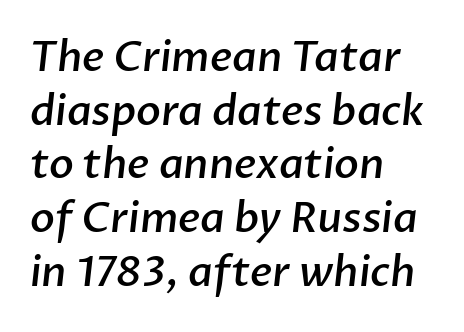
This is sans-serif lettering, the kind often seen on screens and signage. Firm but not heavy-handed strokes: this text is semibold. The horizontal fit of the characters is conventional and even. Rule under the text: the space is simply empty. The typesetter chose a ragged-right arrangement here.
